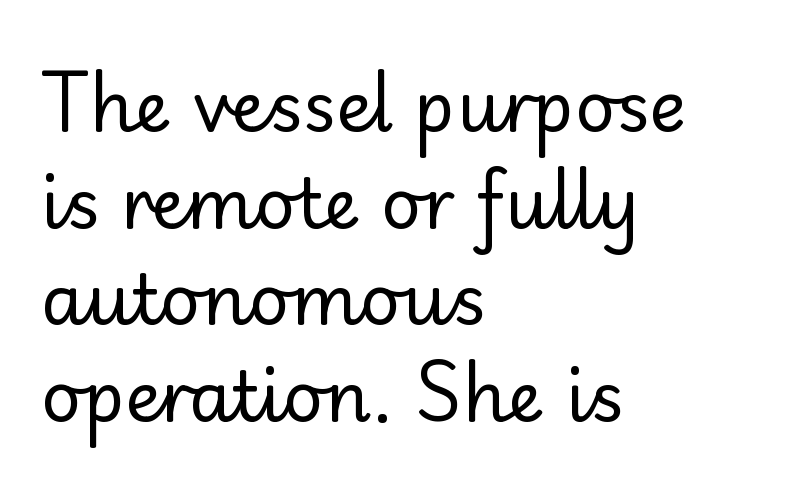
Nope, not italic — everything's standing straight. This rendering features lettering with no underline. Typographically, this falls in the sans-serif category. The paragraph has a hard left edge and a soft right edge. Nothing heavy about these letters — not bold at all. Caption: standard tracking, unaltered.
